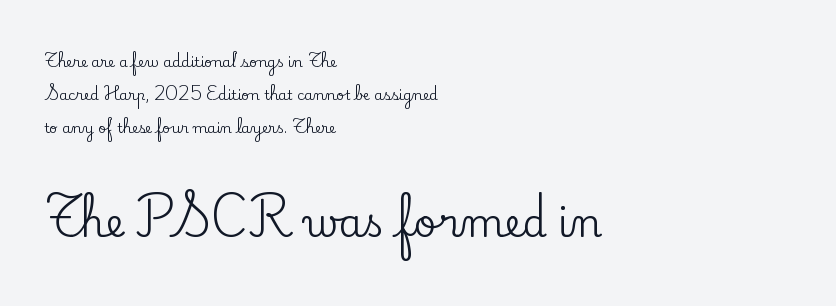
Q: Is the text italic (slanted)? A: No, it is upright.
Q: Is the typeface a serif or a sans-serif typeface? A: Serif.
Q: Is the text underlined? A: No.
Q: How is the paragraph aligned? A: Left-aligned.
Q: Is the spacing between letters normal or unusually wide? A: Normal.
Q: Is the spacing between lines tight, normal or loose? A: Loose.
Q: Which block of text is set in a larger size, the first (top) or the second (bottom)? A: The second (bottom) one.
Q: Width (condensed, normal, or wide)? A: Normal.
Q: Stroke contrast? A: Low.
Q: x-height? A: Small.
Q: Monospaced? A: No.
